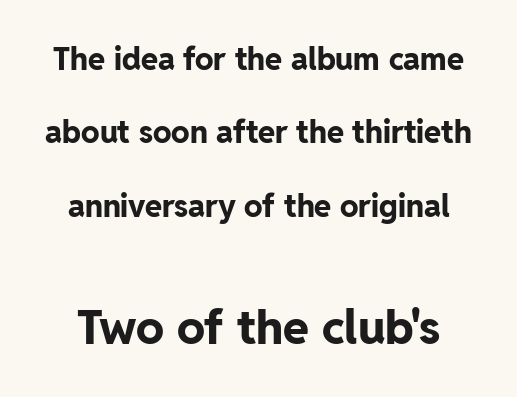
The image shows 47 px bold sans-serif type, upright; set loose line spacing (2.37x), normal letter spacing, not underlined; the second (bottom) block is 1.52x larger; low stroke contrast and a medium x-height.
